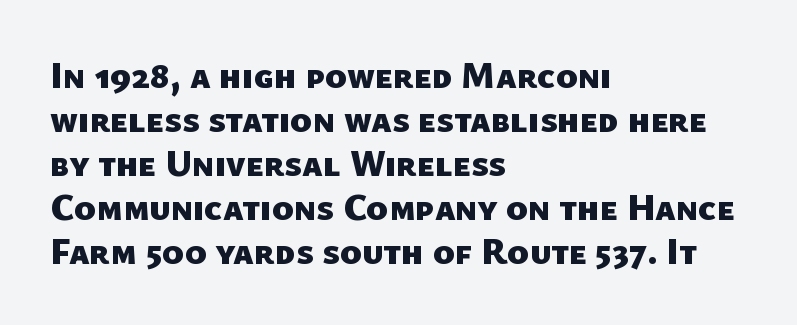
Q: Is the text bold? A: Yes.
Q: Is the typeface a serif or a sans-serif typeface? A: Sans-serif.
Q: Is the text underlined? A: No.
Q: How is the paragraph aligned? A: Left-aligned.
Q: Is the spacing between letters normal or unusually wide? A: Normal.
Q: Width (condensed, normal, or wide)? A: Normal.
Q: Stroke contrast? A: Low.
Q: x-height? A: Medium.
Q: Monospaced? A: No.
